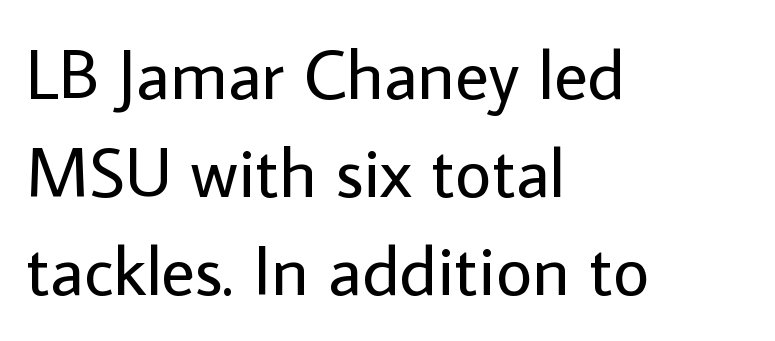
Q: Is the text bold? A: No.
Q: Is the text italic (slanted)? A: No, it is upright.
Q: Is the typeface a serif or a sans-serif typeface? A: Sans-serif.
Q: Is the text underlined? A: No.
Q: How is the paragraph aligned? A: Left-aligned.
Q: Is the spacing between letters normal or unusually wide? A: Normal.
Q: Is the spacing between lines tight, normal or loose? A: Normal.
Q: Width (condensed, normal, or wide)? A: Normal.
Q: Stroke contrast? A: Low.
Q: x-height? A: Medium.
Q: Monospaced? A: No.
